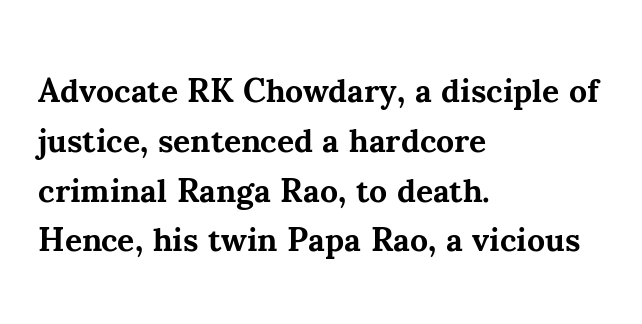
{"serif": "yes", "italic": "no", "bold": "yes", "weight": "bold", "width": "normal", "stroke_contrast": "medium", "x_height": "small", "monospaced": "no", "underline": "no", "align": "left", "line_spacing": "normal", "line_spacing_ratio": 1.51, "letter_spacing": "normal", "letter_spacing_em": 0.0, "glyph_px": 33}
